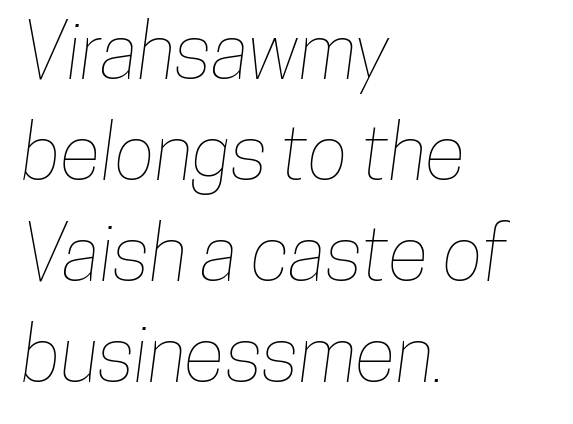
{"width": "condensed", "stroke_contrast": "low", "x_height": "medium", "monospaced": "no", "underline": "no", "align": "left", "line_spacing": "normal", "line_spacing_ratio": 1.33, "letter_spacing": "normal", "letter_spacing_em": 0.0, "glyph_px": 76}
